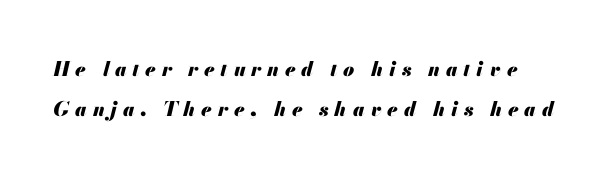
Look at the stroke-to-counter ratio: heavy, a bold. Interline gaps are noticeably wide in this sample. The string is rendered with underlining switched off. Loose tracking; the words dissolve into strings of separated letters.
